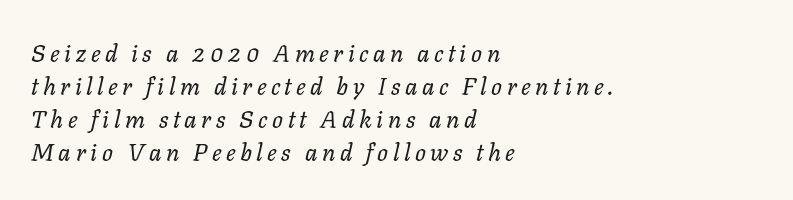
Q: Is the text bold? A: No.
Q: Is the text italic (slanted)? A: Yes, it leans right by about 11 degrees.
Q: Is the text underlined? A: No.
Q: How is the paragraph aligned? A: Left-aligned.
Q: Is the spacing between lines tight, normal or loose? A: Normal.
